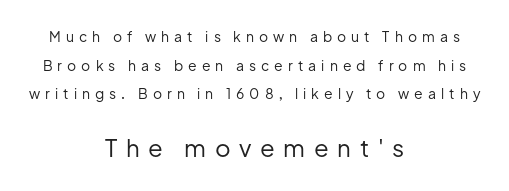
Notice how the passage keeps no hard edge, just a central spine. The strokes are not fattened; the text isn't bold. How are the letters spaced? Widely, with obvious added tracking. The later block is typeset at a bigger size than the earlier block. Bare-footed words on every line. In terms of posture, this sample is upright.
